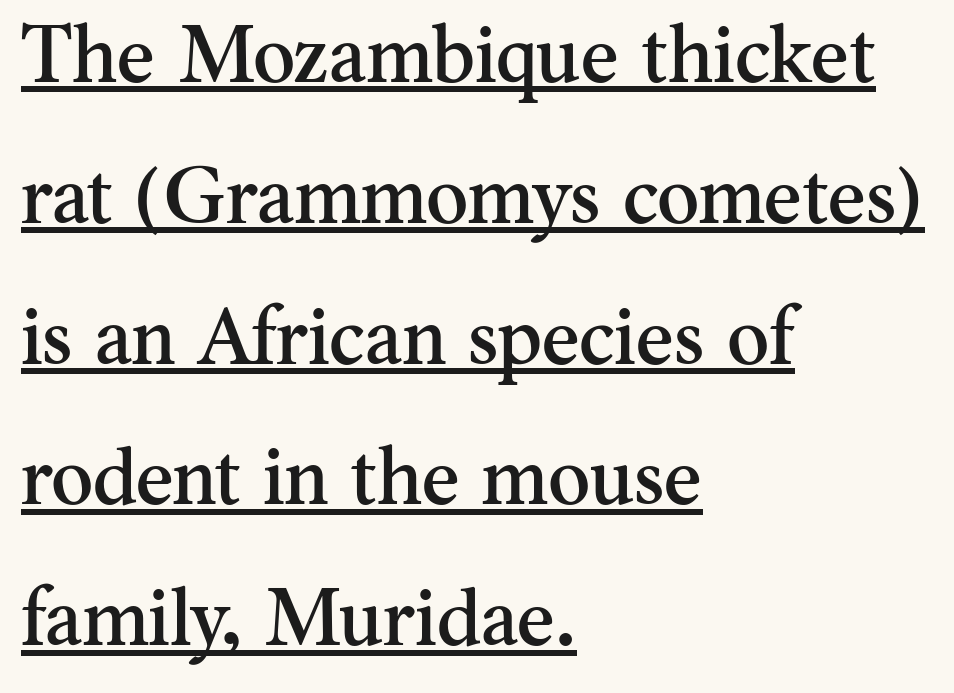
The image shows 80 px serif type, upright; set left-aligned, line spacing 1.76x, normal letter spacing, underlined; medium stroke contrast and a small x-height.
